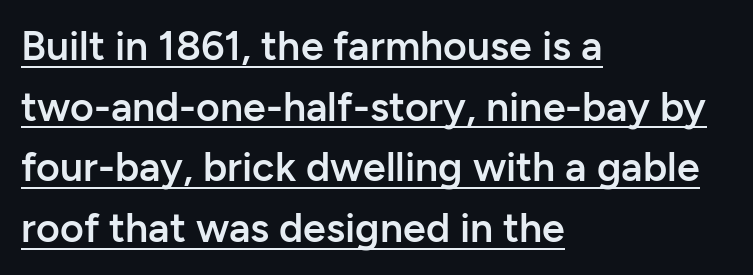
Q: Is the text bold? A: Semi-bold.
Q: Is the text italic (slanted)? A: No, it is upright.
Q: Is the typeface a serif or a sans-serif typeface? A: Sans-serif.
Q: Is the text underlined? A: Yes.
Q: How is the paragraph aligned? A: Left-aligned.
Q: Is the spacing between letters normal or unusually wide? A: Normal.
Q: Is the spacing between lines tight, normal or loose? A: Normal.
Q: Width (condensed, normal, or wide)? A: Normal.
Q: Stroke contrast? A: Low.
Q: x-height? A: Medium.
Q: Monospaced? A: No.
